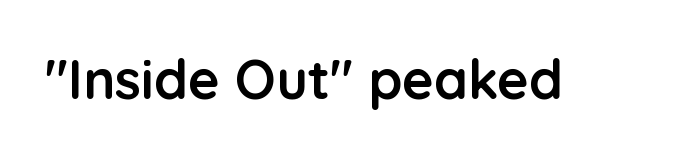
Varying glyph widths throughout — classic text-font behaviour. These lines are composed in type without serifs. The lettering holds an erect, upright posture throughout. Every letter is thick-stroked: bold, no question. Is the letter spacing exaggerated? No — it looks like the ordinary default.
